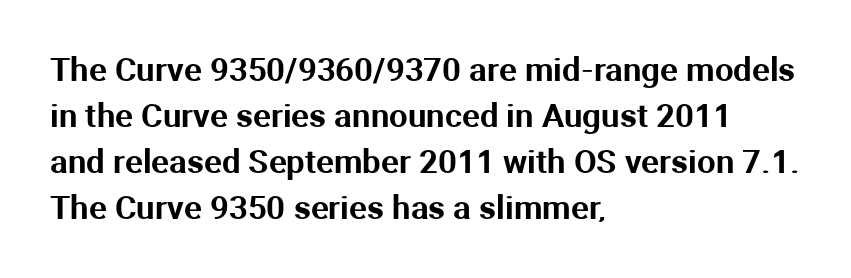
Q: Is the text italic (slanted)? A: No, it is upright.
Q: Is the typeface a serif or a sans-serif typeface? A: Sans-serif.
Q: Is the text underlined? A: No.
Q: How is the paragraph aligned? A: Left-aligned.
Q: Is the spacing between letters normal or unusually wide? A: Normal.
Q: Is the spacing between lines tight, normal or loose? A: Normal.
Q: Width (condensed, normal, or wide)? A: Normal.
Q: Stroke contrast? A: Medium.
Q: x-height? A: Medium.
Q: Monospaced? A: No.
